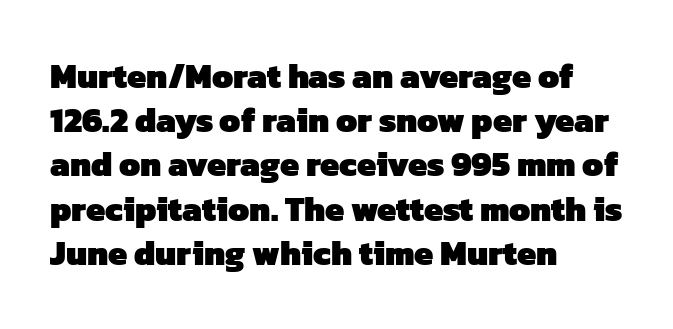
The image shows 34 px heavy sans-serif type; set left-aligned, normal line spacing (1.3x), normal letter spacing, not underlined; low stroke contrast and a medium x-height.
